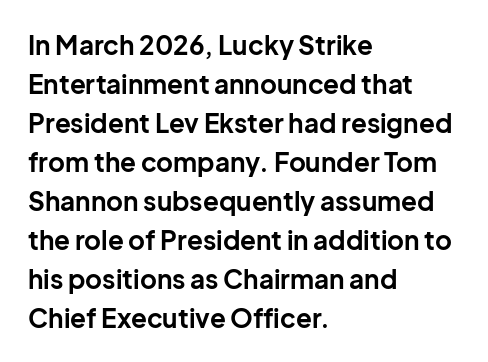
{"italic": "no", "bold": "yes", "underline": "no", "align": "left", "line_spacing": "normal", "line_spacing_ratio": 1.5, "letter_spacing": "normal", "letter_spacing_em": 0.0, "glyph_px": 26}
